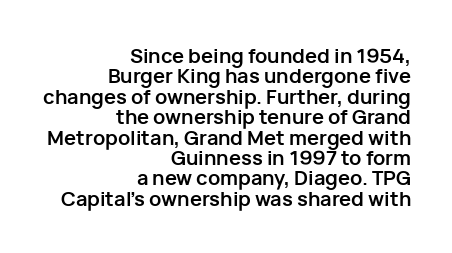
{"italic": "no", "bold": "yes", "underline": "no", "align": "right", "line_spacing": "tight", "line_spacing_ratio": 1.02, "letter_spacing": "normal", "letter_spacing_em": 0.0, "glyph_px": 20}
